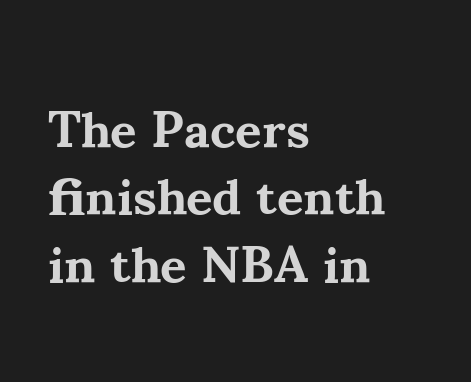
Pretty heavy lettering here — definitely bold. Serifs: yes, visible at the terminals of the letterforms. Glance below the letters and you will spot only blank space. One glance says typical: line gaps are just what's usual. The passage shown is typed in a proportional face where columns would drift. Every stem runs plumb, perpendicular to the baseline.
